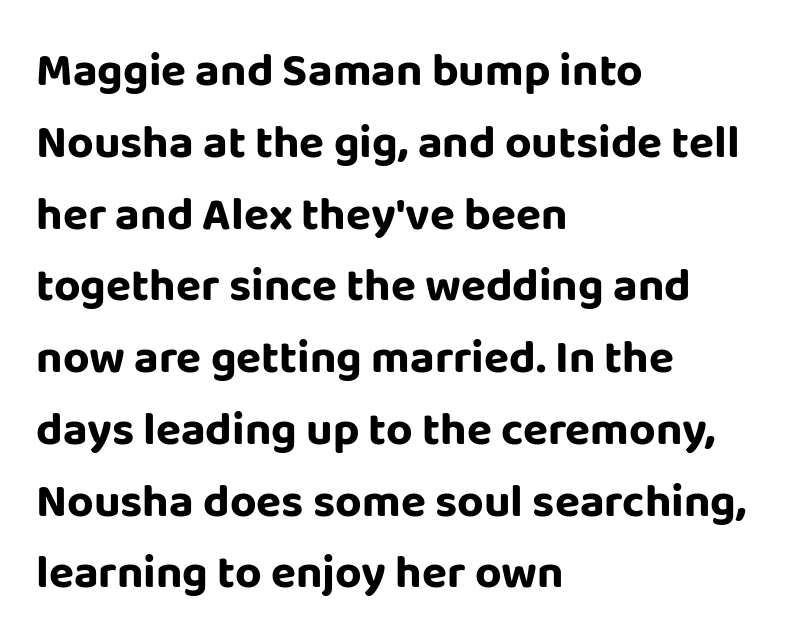
The letters stand upright; this is a roman face. Here the designer chose a conventional face with non-uniform glyph widths. Heavy-handed strokes throughout: this text is bold. Successive baselines arrive at the customary interval. Which margin do the lines hug? The left one — the right edge is uneven.
